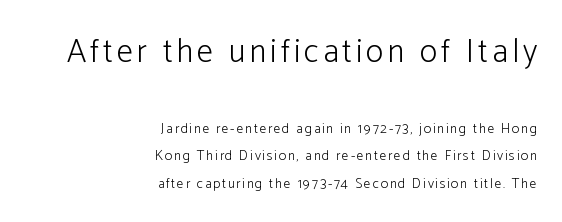
Q: Is the text bold? A: No.
Q: Is the text italic (slanted)? A: No, it is upright.
Q: Is the typeface a serif or a sans-serif typeface? A: Sans-serif.
Q: Is the text underlined? A: No.
Q: How is the paragraph aligned? A: Right-aligned.
Q: Is the spacing between lines tight, normal or loose? A: Loose.
Q: Which block of text is set in a larger size, the first (top) or the second (bottom)? A: The first (top) one.
Q: Width (condensed, normal, or wide)? A: Normal.
Q: Stroke contrast? A: Low.
Q: x-height? A: Medium.
Q: Monospaced? A: No.
